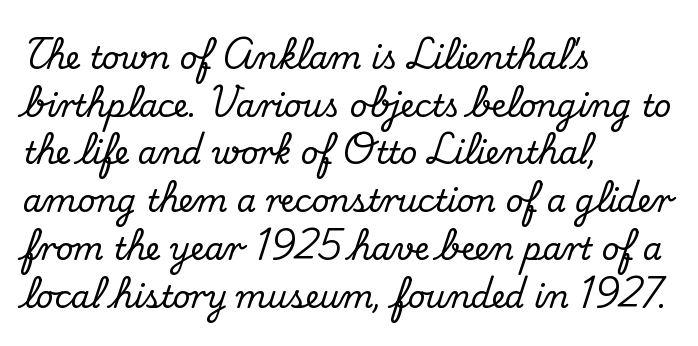
{"serif": "yes", "width": "normal", "stroke_contrast": "medium", "x_height": "small", "monospaced": "no", "underline": "no", "align": "left", "line_spacing": "normal", "line_spacing_ratio": 1.54, "letter_spacing": "normal", "letter_spacing_em": 0.0, "glyph_px": 31}
